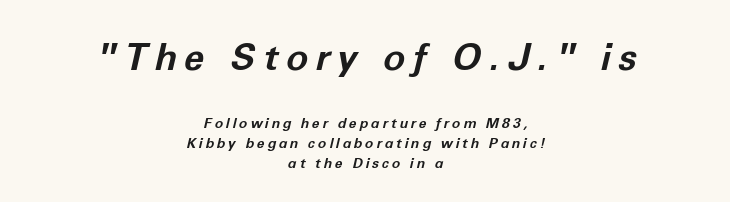
{"italic": "yes", "lean": "right", "slant_degrees": 12, "bold": "yes", "weight": "bold", "width": "normal", "stroke_contrast": "low", "x_height": "medium", "monospaced": "no", "underline": "no", "align": "center", "line_spacing": "normal", "line_spacing_ratio": 1.43, "letter_spacing": "wide", "letter_spacing_em": 0.2, "larger_block": "first", "size_ratio": 2.64, "glyph_px": 37}
